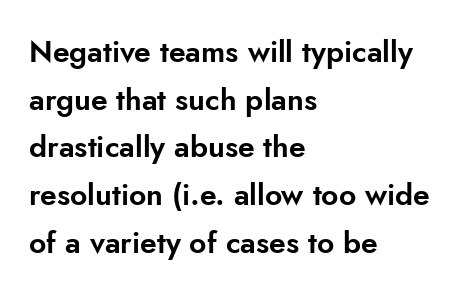
{"serif": "no", "italic": "no", "width": "normal", "stroke_contrast": "low", "x_height": "small", "monospaced": "no", "underline": "no", "align": "left", "line_spacing": "normal", "line_spacing_ratio": 1.59, "letter_spacing": "normal", "letter_spacing_em": 0.0, "glyph_px": 30}
